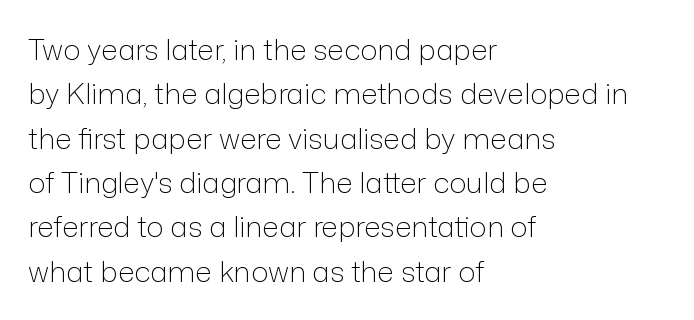
{"serif": "no", "italic": "no", "bold": "no", "weight": "light", "width": "normal", "stroke_contrast": "low", "x_height": "medium", "monospaced": "no", "underline": "no", "align": "left", "line_spacing": "normal", "line_spacing_ratio": 1.53, "letter_spacing": "normal", "letter_spacing_em": 0.0, "glyph_px": 29}
